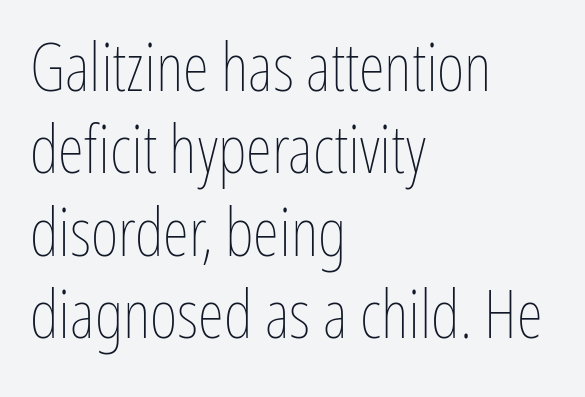
The image shows 67 px thin, condensed type, upright; set left-aligned, line spacing 1.23x, normal letter spacing, not underlined; low stroke contrast and a medium x-height.
